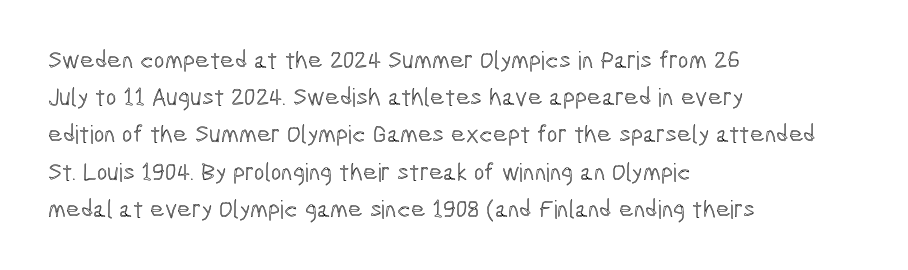
Q: Is the text italic (slanted)? A: No, it is upright.
Q: Is the text underlined? A: No.
Q: How is the paragraph aligned? A: Left-aligned.
Q: Is the spacing between letters normal or unusually wide? A: Normal.
Q: Is the spacing between lines tight, normal or loose? A: Normal.
